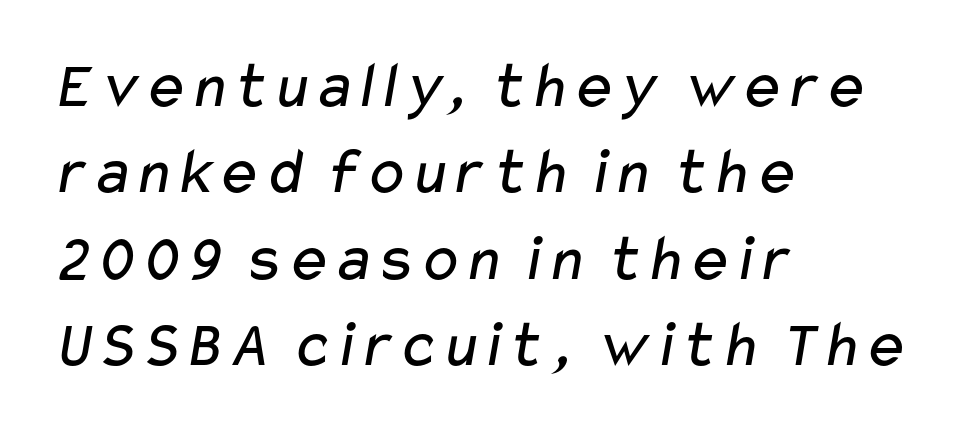
Letters rest on an invisible, unmarked baseline. In terms of letterform style, serifs are entirely absent. You could not count columns in this text — the font is proportionally spaced. The letterforms sit at book weight or below. The passage shown has conventional tracking throughout. The rows are spaced the way most documents space them.
